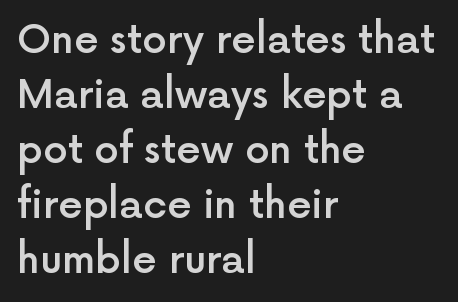
The type is set solid horizontally, with unmodified tracking. The passage shown stacks its lines at a standard gap. A typesetter would mark this as roman, not italic. Line starts are locked; line ends wander.
